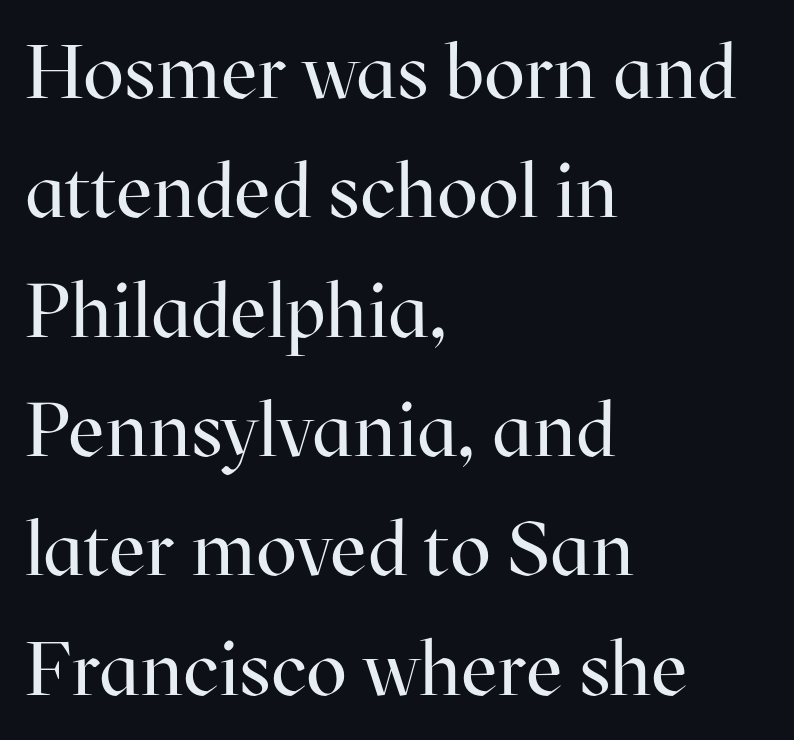
{"serif": "yes", "italic": "no", "bold": "no", "weight": "regular", "width": "normal", "stroke_contrast": "high", "x_height": "medium", "monospaced": "no", "underline": "no", "align": "left", "line_spacing": "normal", "line_spacing_ratio": 1.57, "letter_spacing": "normal", "letter_spacing_em": 0.0, "glyph_px": 76}
